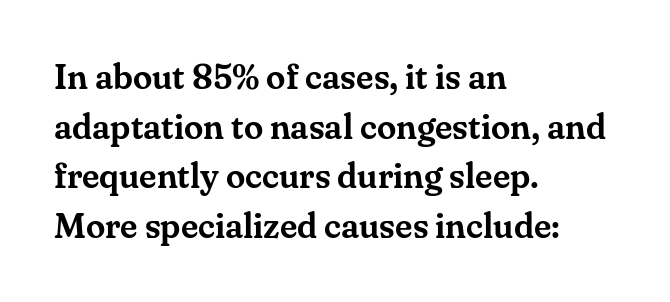
The image shows 35 px serif type, upright; set left-aligned, normal line spacing (1.42x), normal letter spacing, not underlined; medium stroke contrast and a small x-height.
